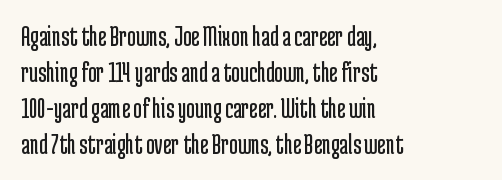
{"serif": "no", "italic": "no", "bold": "no", "weight": "regular", "width": "condensed", "stroke_contrast": "low", "x_height": "medium", "monospaced": "no", "underline": "no", "align": "left", "line_spacing_ratio": 1.24, "letter_spacing": "normal", "letter_spacing_em": 0.0, "glyph_px": 29}
